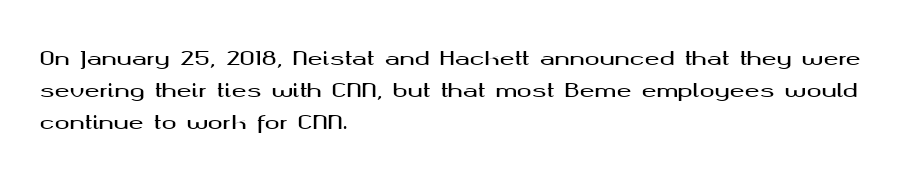
The image shows 20 px text type, upright; set left-aligned, normal line spacing (1.6x), normal letter spacing, not underlined.
